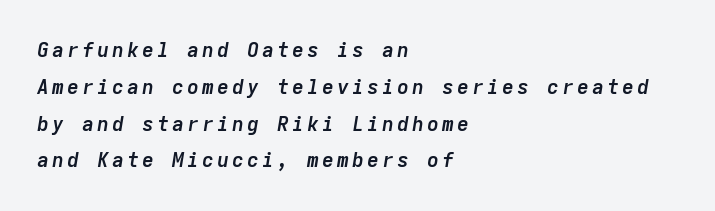
The image shows 20 px bold type, italic (leaning right); set left-aligned, line spacing 1.84x, not underlined.
